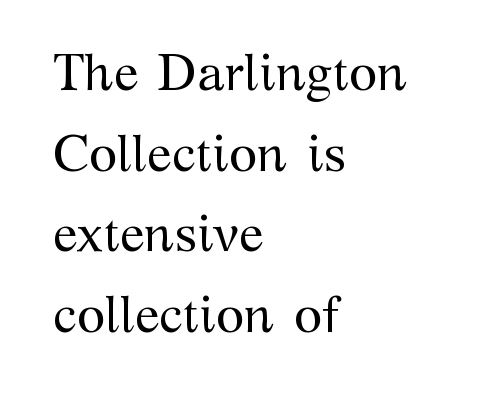
Q: Is the text bold? A: No.
Q: Is the text italic (slanted)? A: No, it is upright.
Q: Is the typeface a serif or a sans-serif typeface? A: Serif.
Q: Is the text underlined? A: No.
Q: How is the paragraph aligned? A: Left-aligned.
Q: Is the spacing between letters normal or unusually wide? A: Normal.
Q: Is the spacing between lines tight, normal or loose? A: Normal.
Q: Width (condensed, normal, or wide)? A: Normal.
Q: Stroke contrast? A: Medium.
Q: x-height? A: Medium.
Q: Monospaced? A: No.
